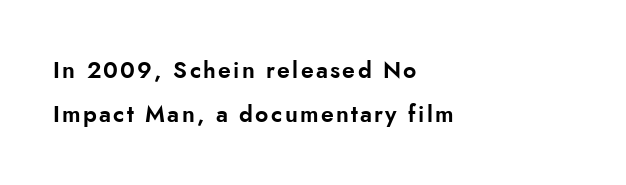
The image shows 23 px text type, upright; set left-aligned, loose line spacing (1.93x), not underlined.
